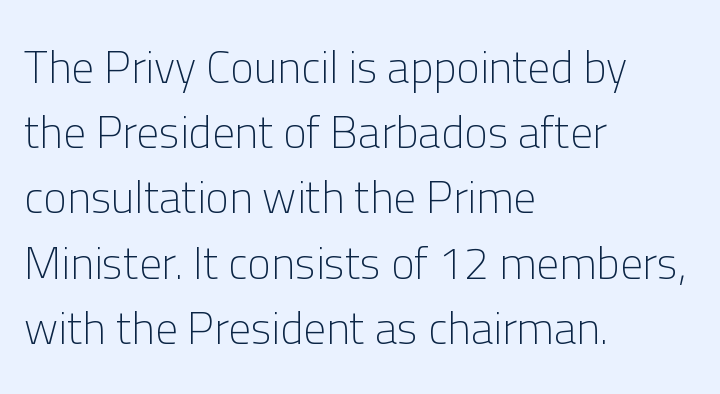
Do the characters align in a grid? No, the font is proportional. Are there feet on the stems? There aren't — it's a sans. Caption: multi-line text, flush left, ragged right. The letterforms sit at book weight or below. Does the lettering tilt? It doesn't — this is upright. A typesetter would call this leading conventional body-copy spacing.
